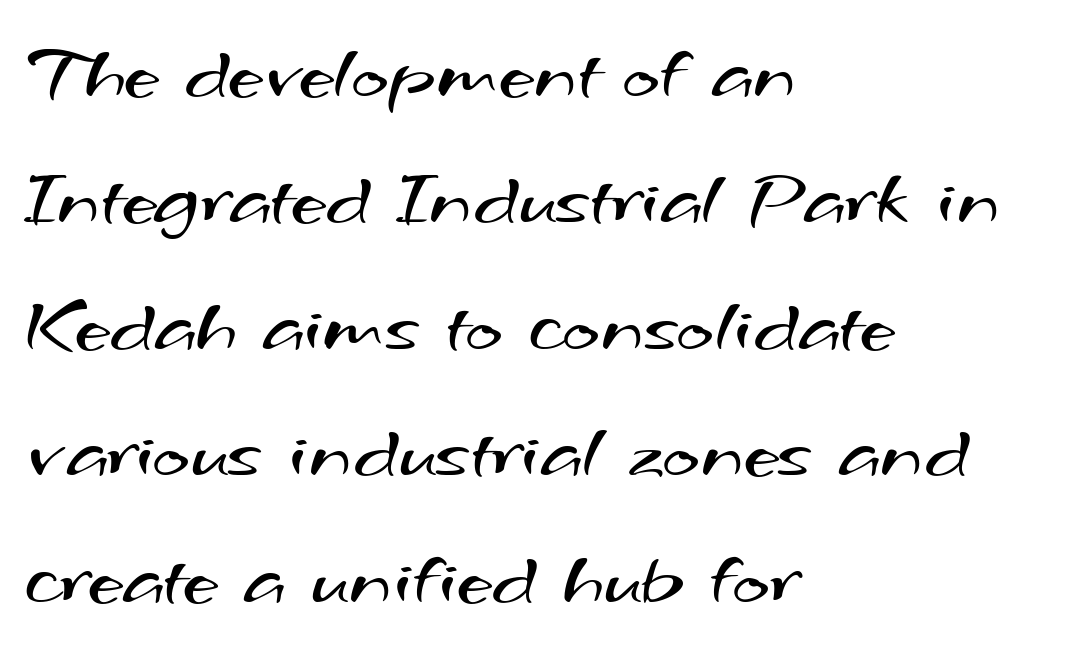
Q: Is the text bold? A: No.
Q: Is the typeface a serif or a sans-serif typeface? A: Sans-serif.
Q: Is the text underlined? A: No.
Q: How is the paragraph aligned? A: Left-aligned.
Q: Is the spacing between letters normal or unusually wide? A: Normal.
Q: Is the spacing between lines tight, normal or loose? A: Normal.
Q: Width (condensed, normal, or wide)? A: Wide.
Q: Stroke contrast? A: Medium.
Q: x-height? A: Small.
Q: Monospaced? A: No.
